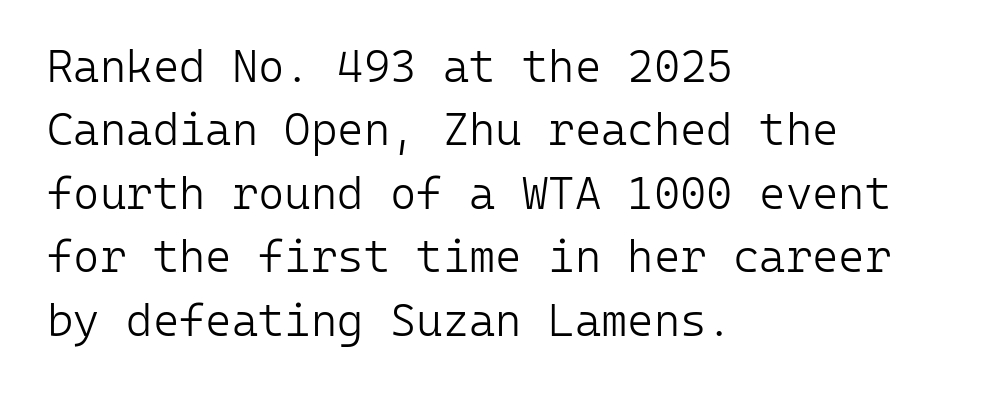
The image shows 45 px light sans-serif type, upright, monospaced; set left-aligned, normal line spacing (1.41x), normal letter spacing, not underlined; low stroke contrast and a medium x-height.
